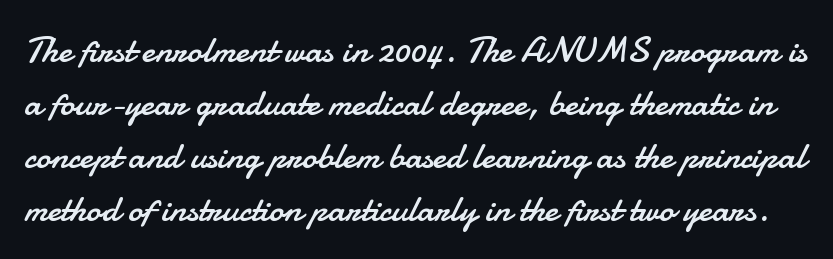
{"serif": "no", "bold": "no", "weight": "regular", "width": "normal", "stroke_contrast": "low", "x_height": "small", "monospaced": "no", "underline": "no", "line_spacing": "normal", "line_spacing_ratio": 1.43, "letter_spacing": "normal", "letter_spacing_em": 0.0, "glyph_px": 37}
